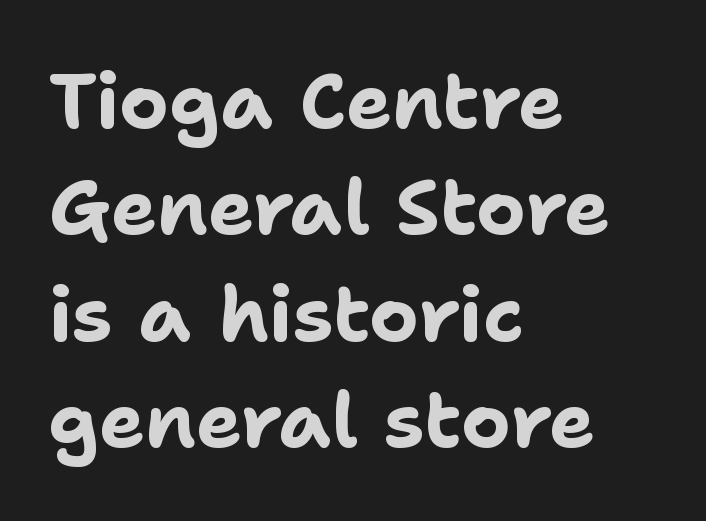
The lettering stays uniformly vertical, giving the passage a roman look. Anything drawn beneath the words? Only blank space. The rendering uses a bold face; every stroke is thick and dark. The rows are spaced the way most documents space them. Character widths vary here, with narrow letters taking less room than wide ones.
